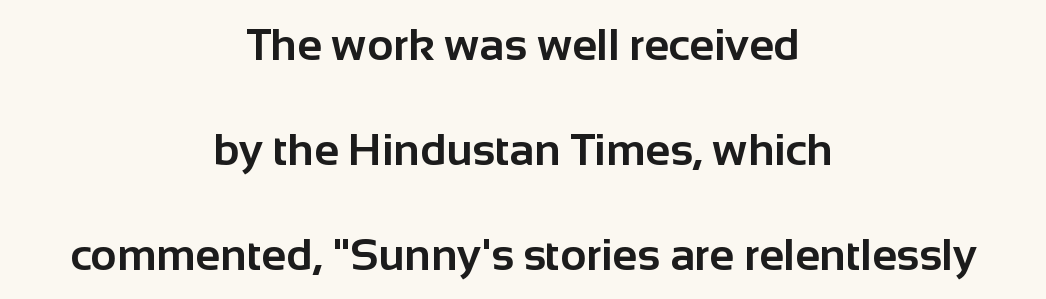
This rendering leaves character spacing at its baseline value. This is heavy type, rendered in bold. If you folded the block vertically in half, each line would mirror itself in length. Characters remain perfectly vertical along every line.
